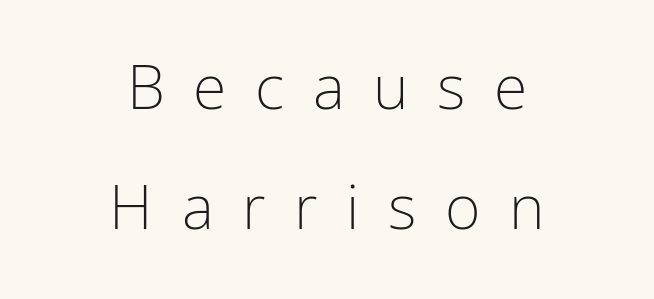
Q: Is the text bold? A: No.
Q: Is the text italic (slanted)? A: No, it is upright.
Q: Is the typeface a serif or a sans-serif typeface? A: Sans-serif.
Q: Is the text underlined? A: No.
Q: How is the paragraph aligned? A: Centered.
Q: Is the spacing between letters normal or unusually wide? A: Unusually wide.
Q: Is the spacing between lines tight, normal or loose? A: Loose.
Q: Width (condensed, normal, or wide)? A: Condensed.
Q: Stroke contrast? A: Low.
Q: x-height? A: Medium.
Q: Monospaced? A: No.
